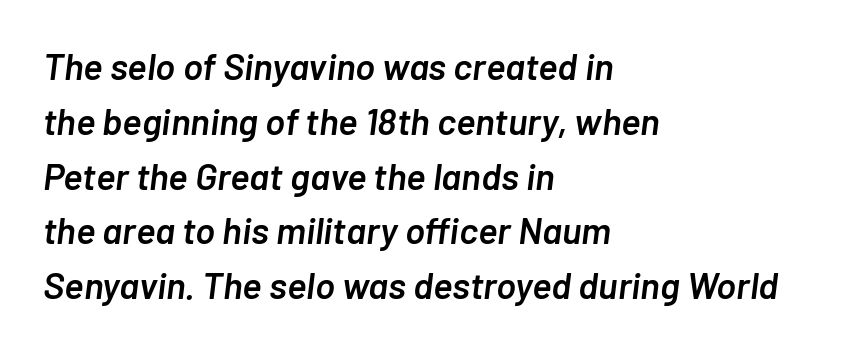
Q: Is the text bold? A: Semi-bold.
Q: Is the text italic (slanted)? A: Yes, it leans right by about 7 degrees.
Q: Is the text underlined? A: No.
Q: How is the paragraph aligned? A: Left-aligned.
Q: Is the spacing between letters normal or unusually wide? A: Normal.
Q: Is the spacing between lines tight, normal or loose? A: Normal.
Q: Width (condensed, normal, or wide)? A: Normal.
Q: Stroke contrast? A: Low.
Q: x-height? A: Medium.
Q: Monospaced? A: No.
